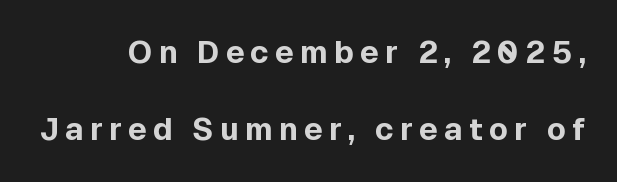
Q: Is the text bold? A: Yes.
Q: Is the text italic (slanted)? A: No, it is upright.
Q: Is the typeface a serif or a sans-serif typeface? A: Sans-serif.
Q: Is the text underlined? A: No.
Q: How is the paragraph aligned? A: Right-aligned.
Q: Is the spacing between letters normal or unusually wide? A: Unusually wide.
Q: Is the spacing between lines tight, normal or loose? A: Loose.
Q: Width (condensed, normal, or wide)? A: Normal.
Q: x-height? A: Medium.
Q: Monospaced? A: No.
